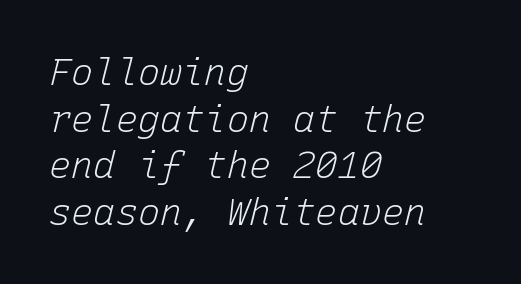
Q: Is the text bold? A: No.
Q: Is the text italic (slanted)? A: Yes, it leans right by about 15 degrees.
Q: Is the text underlined? A: No.
Q: How is the paragraph aligned? A: Left-aligned.
Q: Is the spacing between letters normal or unusually wide? A: Normal.
Q: Is the spacing between lines tight, normal or loose? A: Normal.
Q: Width (condensed, normal, or wide)? A: Normal.
Q: Stroke contrast? A: Low.
Q: x-height? A: Medium.
Q: Monospaced? A: Yes.
